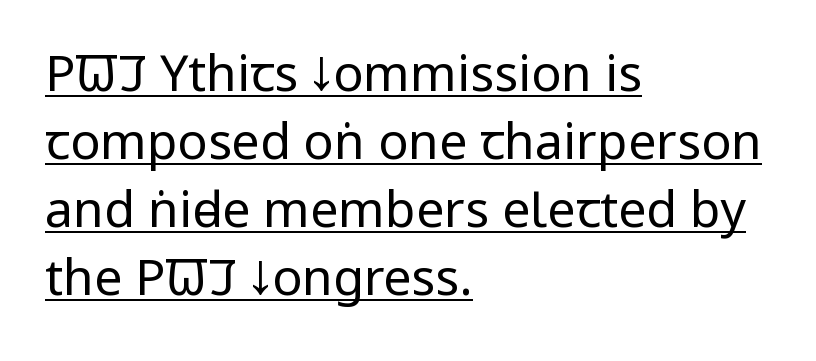
Q: Is the text bold? A: No.
Q: Is the text italic (slanted)? A: No, it is upright.
Q: Is the typeface a serif or a sans-serif typeface? A: Sans-serif.
Q: Is the text underlined? A: Yes.
Q: How is the paragraph aligned? A: Left-aligned.
Q: Is the spacing between letters normal or unusually wide? A: Normal.
Q: Is the spacing between lines tight, normal or loose? A: Normal.
Q: Width (condensed, normal, or wide)? A: Condensed.
Q: Stroke contrast? A: Low.
Q: x-height? A: Large.
Q: Monospaced? A: No.
